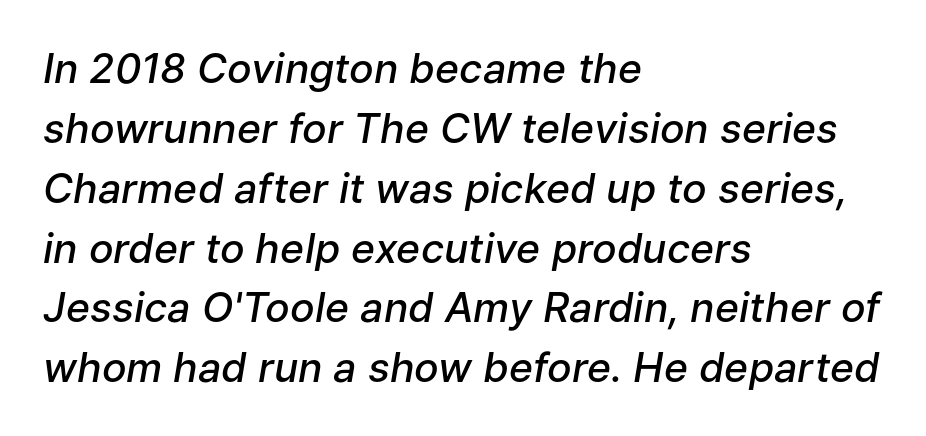
Q: Is the text bold? A: Semi-bold.
Q: Is the text italic (slanted)? A: Yes, it leans right by about 9 degrees.
Q: Is the text underlined? A: No.
Q: How is the paragraph aligned? A: Left-aligned.
Q: Is the spacing between letters normal or unusually wide? A: Normal.
Q: Is the spacing between lines tight, normal or loose? A: Normal.
Q: Width (condensed, normal, or wide)? A: Normal.
Q: Stroke contrast? A: Low.
Q: x-height? A: Medium.
Q: Monospaced? A: No.
